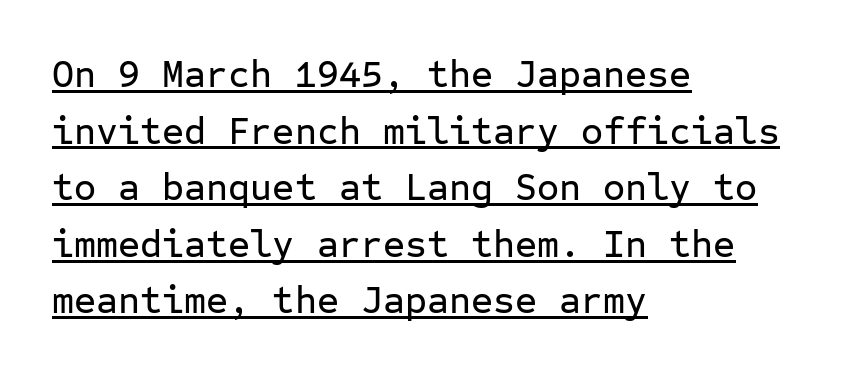
{"serif": "no", "italic": "no", "width": "normal", "stroke_contrast": "low", "x_height": "medium", "monospaced": "yes", "underline": "yes", "align": "left", "line_spacing": "normal", "line_spacing_ratio": 1.49, "letter_spacing": "normal", "letter_spacing_em": 0.0, "glyph_px": 38}
